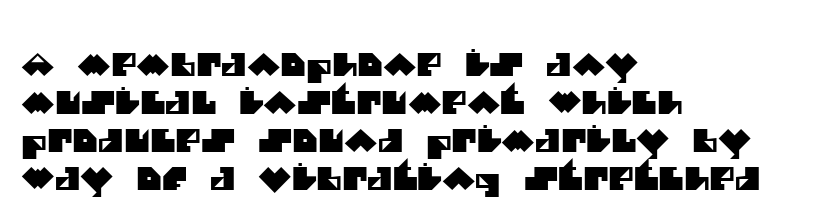
How are the letters spaced? Ordinarily, with no added tracking. Spacing verdict: proportional, widths tailored to each character. Lines of text with bare space underneath. Classification — sans serif. Where is the straight margin? On the left.
